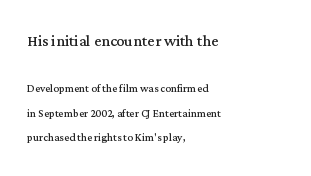
Q: Is the text bold? A: No.
Q: Is the text italic (slanted)? A: No, it is upright.
Q: Is the text underlined? A: No.
Q: How is the paragraph aligned? A: Left-aligned.
Q: Is the spacing between letters normal or unusually wide? A: Normal.
Q: Which block of text is set in a larger size, the first (top) or the second (bottom)? A: The first (top) one.
